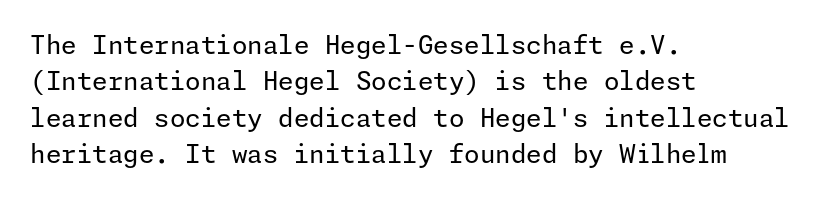
{"italic": "no", "bold": "no", "underline": "no", "align": "left", "line_spacing": "normal", "line_spacing_ratio": 1.46, "letter_spacing": "normal", "letter_spacing_em": 0.0, "glyph_px": 25}
